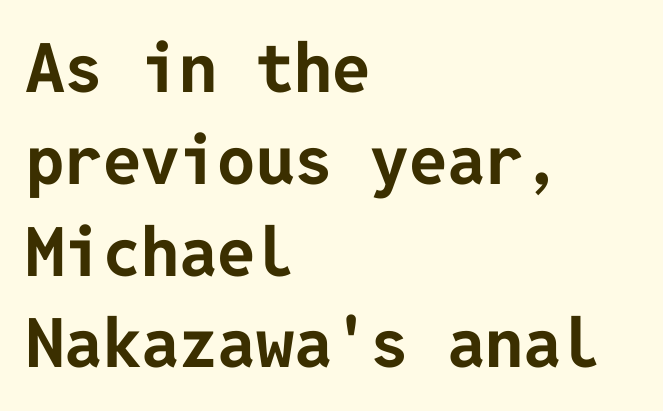
The image shows 68 px bold sans-serif type, upright; set left-aligned, normal line spacing (1.35x), normal letter spacing, not underlined; low stroke contrast and a medium x-height.
